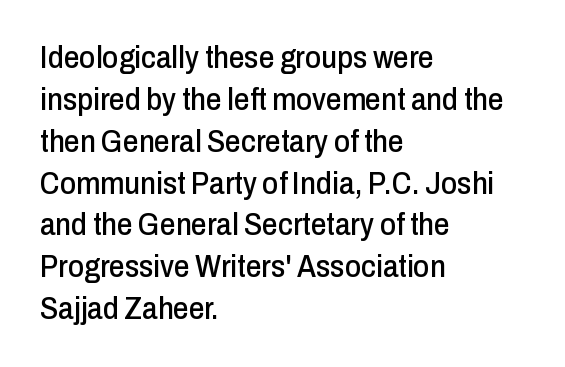
The image shows 31 px condensed sans-serif type, upright; set left-aligned, normal line spacing (1.35x), normal letter spacing, not underlined; low stroke contrast and a medium x-height.
